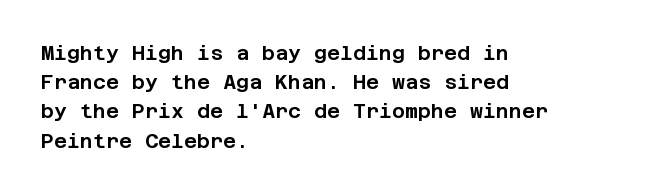
Q: Is the text italic (slanted)? A: No, it is upright.
Q: Is the text underlined? A: No.
Q: How is the paragraph aligned? A: Left-aligned.
Q: Is the spacing between letters normal or unusually wide? A: Normal.
Q: Is the spacing between lines tight, normal or loose? A: Normal.
